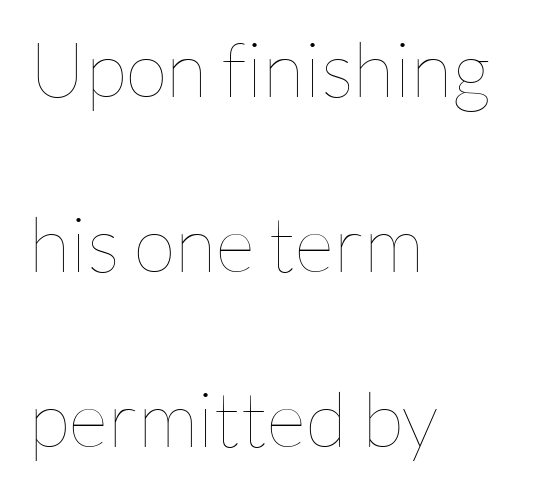
{"italic": "no", "bold": "no", "weight": "thin", "width": "normal", "stroke_contrast": "low", "x_height": "medium", "monospaced": "no", "underline": "no", "align": "left", "line_spacing": "loose", "line_spacing_ratio": 2.27, "letter_spacing": "normal", "letter_spacing_em": 0.0, "glyph_px": 77}
